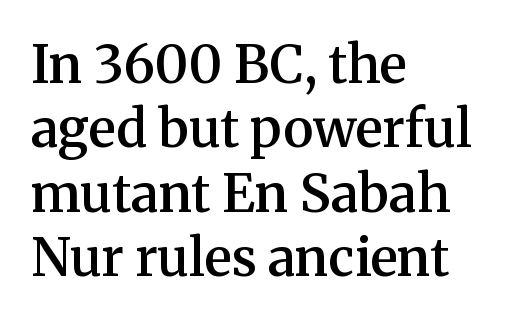
The image shows 52 px semibold serif type, upright; set left-aligned, line spacing 1.24x, normal letter spacing, not underlined; medium stroke contrast and a medium x-height.
